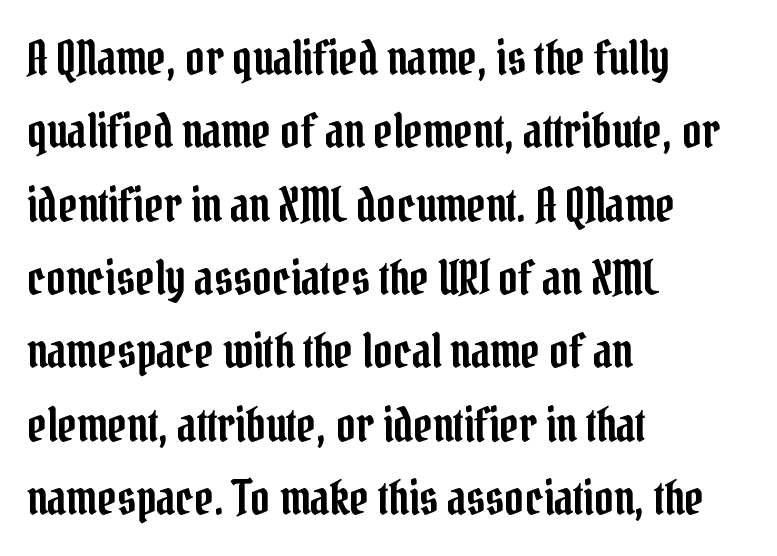
{"serif": "yes", "italic": "no", "width": "condensed", "stroke_contrast": "low", "x_height": "medium", "monospaced": "no", "underline": "no", "align": "left", "line_spacing": "normal", "line_spacing_ratio": 1.56, "letter_spacing": "normal", "letter_spacing_em": 0.0, "glyph_px": 47}
